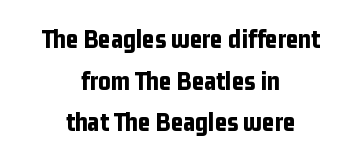
The image shows 27 px bold type, upright; set centered, normal line spacing (1.54x), normal letter spacing, not underlined.
